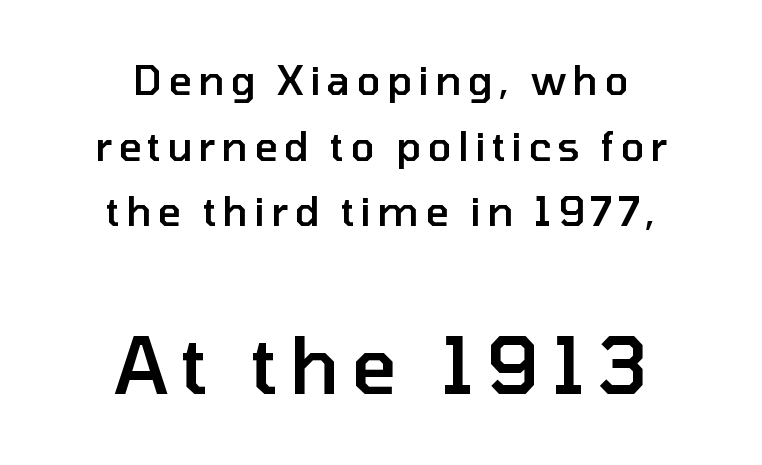
Q: Is the text bold? A: Semi-bold.
Q: Is the text italic (slanted)? A: No, it is upright.
Q: Is the typeface a serif or a sans-serif typeface? A: Sans-serif.
Q: Is the text underlined? A: No.
Q: How is the paragraph aligned? A: Centered.
Q: Is the spacing between lines tight, normal or loose? A: Normal.
Q: Which block of text is set in a larger size, the first (top) or the second (bottom)? A: The second (bottom) one.
Q: Width (condensed, normal, or wide)? A: Normal.
Q: Stroke contrast? A: Low.
Q: x-height? A: Medium.
Q: Monospaced? A: No.
